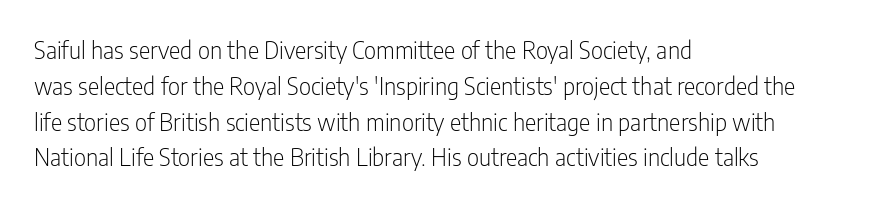
Q: Is the text bold? A: No.
Q: Is the text italic (slanted)? A: No, it is upright.
Q: Is the text underlined? A: No.
Q: How is the paragraph aligned? A: Left-aligned.
Q: Is the spacing between letters normal or unusually wide? A: Normal.
Q: Is the spacing between lines tight, normal or loose? A: Normal.
